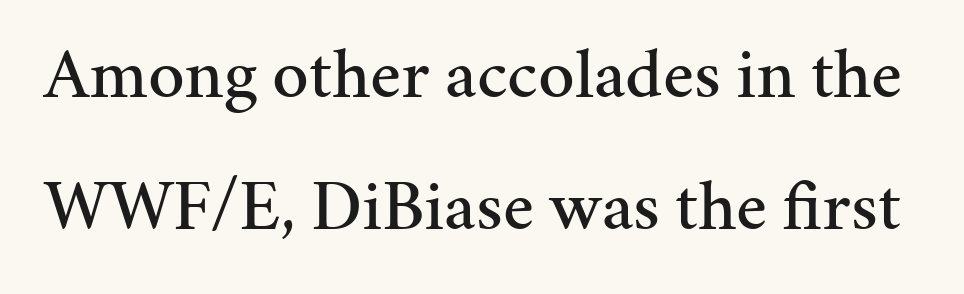
The image shows 72 px serif type, upright; set line spacing 1.84x, normal letter spacing, not underlined; medium stroke contrast and a medium x-height.
